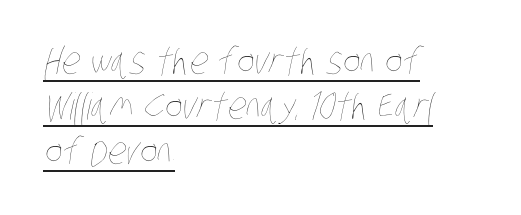
Q: Is the text bold? A: No.
Q: Is the text underlined? A: Yes.
Q: How is the paragraph aligned? A: Left-aligned.
Q: Is the spacing between letters normal or unusually wide? A: Normal.
Q: Width (condensed, normal, or wide)? A: Condensed.
Q: Stroke contrast? A: Low.
Q: x-height? A: Large.
Q: Monospaced? A: No.
